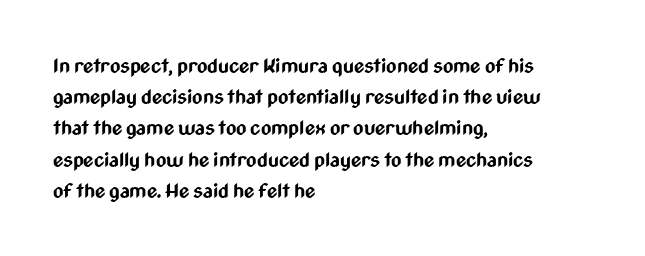
Q: Is the text bold? A: Yes.
Q: Is the text italic (slanted)? A: No, it is upright.
Q: Is the text underlined? A: No.
Q: How is the paragraph aligned? A: Left-aligned.
Q: Is the spacing between letters normal or unusually wide? A: Normal.
Q: Is the spacing between lines tight, normal or loose? A: Normal.
